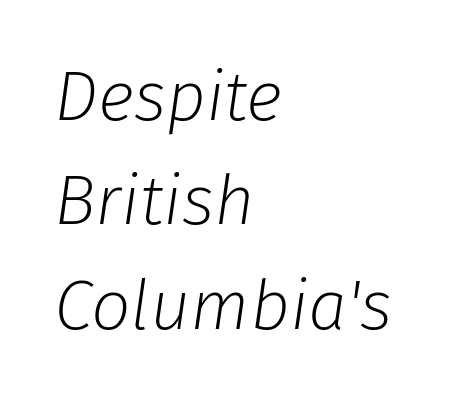
{"italic": "yes", "lean": "right", "slant_degrees": 8, "bold": "no", "weight": "light", "width": "normal", "stroke_contrast": "low", "x_height": "medium", "monospaced": "no", "underline": "no", "align": "left", "line_spacing": "normal", "line_spacing_ratio": 1.49, "letter_spacing": "normal", "letter_spacing_em": 0.0, "glyph_px": 70}
